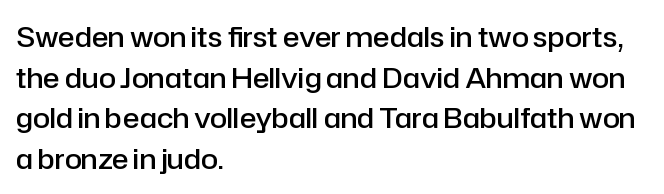
{"serif": "no", "italic": "no", "bold": "semi", "weight": "semibold", "width": "normal", "stroke_contrast": "low", "x_height": "medium", "monospaced": "no", "underline": "no", "align": "left", "line_spacing": "normal", "line_spacing_ratio": 1.45, "letter_spacing": "normal", "letter_spacing_em": 0.0, "glyph_px": 28}
